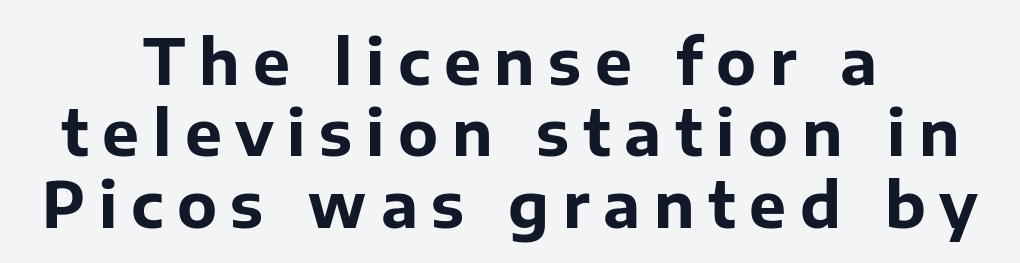
Check the space under the baseline: it is left empty. Do the characters align in a grid? No, the font is proportional. Look at the bottom of the vertical strokes: they stop flat, with no serifs. Is the type bold? Yes — the strokes are clearly thick and heavy.
